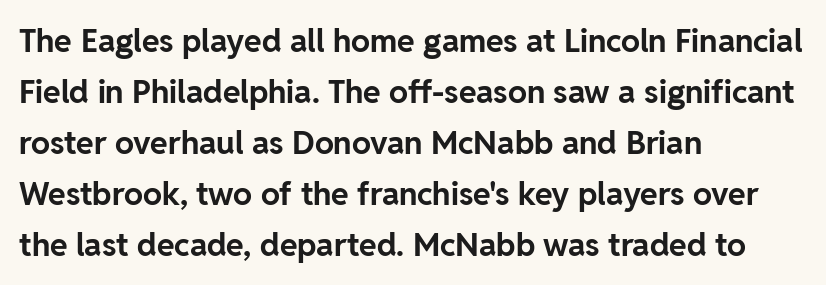
Q: Is the text bold? A: Yes.
Q: Is the text italic (slanted)? A: No, it is upright.
Q: Is the typeface a serif or a sans-serif typeface? A: Sans-serif.
Q: Is the text underlined? A: No.
Q: How is the paragraph aligned? A: Left-aligned.
Q: Is the spacing between letters normal or unusually wide? A: Normal.
Q: Is the spacing between lines tight, normal or loose? A: Normal.
Q: Width (condensed, normal, or wide)? A: Normal.
Q: Stroke contrast? A: Low.
Q: x-height? A: Medium.
Q: Monospaced? A: No.
